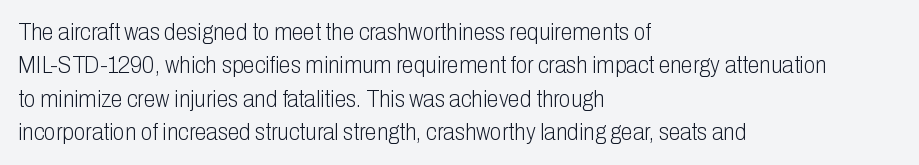
{"italic": "no", "bold": "no", "underline": "no", "align": "left", "line_spacing": "normal", "line_spacing_ratio": 1.39, "letter_spacing": "normal", "letter_spacing_em": 0.0, "glyph_px": 24}
